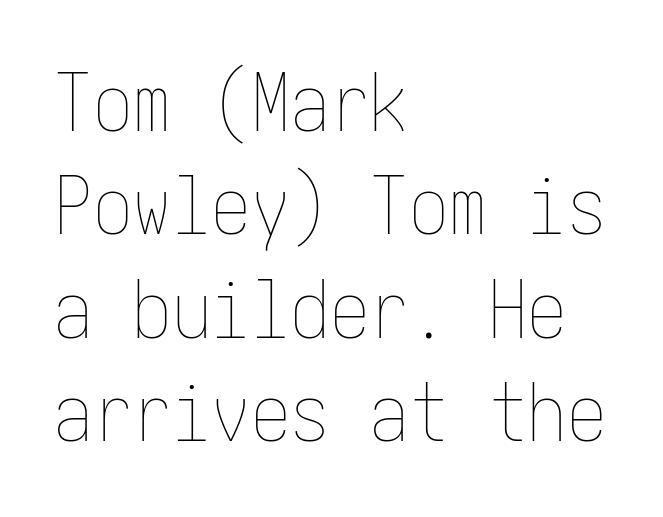
Q: Is the text bold? A: No.
Q: Is the text italic (slanted)? A: No, it is upright.
Q: Is the text underlined? A: No.
Q: How is the paragraph aligned? A: Left-aligned.
Q: Is the spacing between letters normal or unusually wide? A: Normal.
Q: Is the spacing between lines tight, normal or loose? A: Normal.
Q: Width (condensed, normal, or wide)? A: Condensed.
Q: Stroke contrast? A: Low.
Q: x-height? A: Medium.
